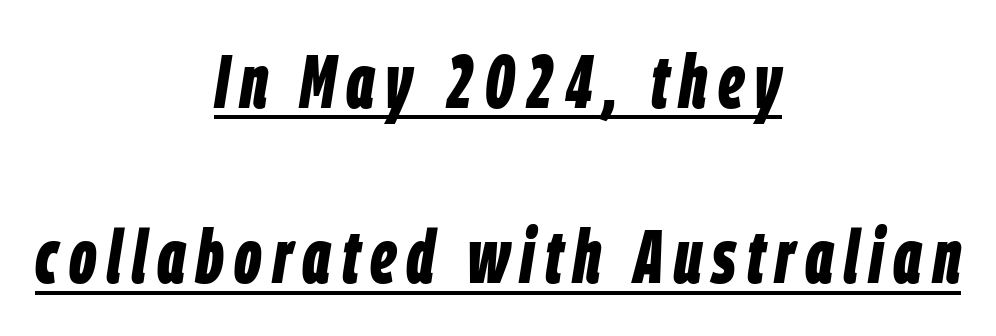
Q: Is the text bold? A: Yes.
Q: Is the text italic (slanted)? A: Yes, it leans right by about 9 degrees.
Q: Is the text underlined? A: Yes.
Q: How is the paragraph aligned? A: Centered.
Q: Is the spacing between lines tight, normal or loose? A: Loose.
Q: Width (condensed, normal, or wide)? A: Condensed.
Q: Stroke contrast? A: Low.
Q: x-height? A: Large.
Q: Monospaced? A: No.
